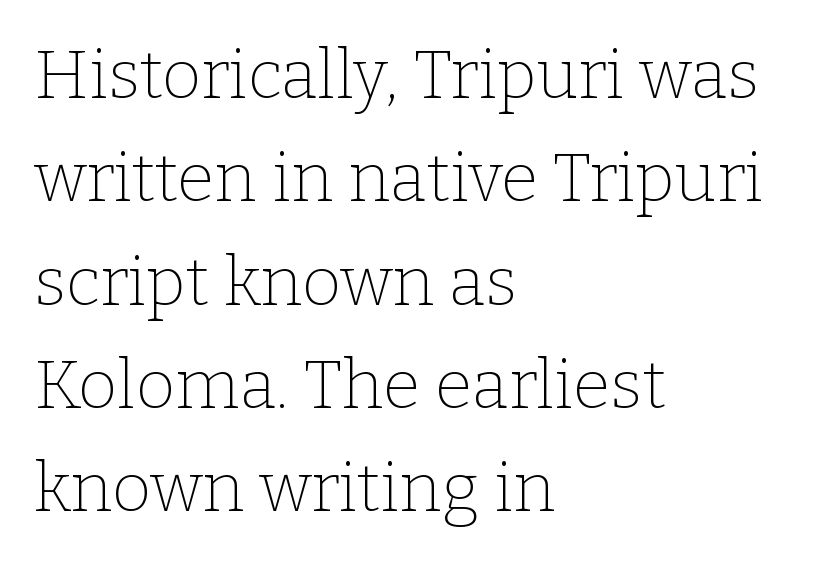
Q: Is the text bold? A: No.
Q: Is the text italic (slanted)? A: No, it is upright.
Q: Is the typeface a serif or a sans-serif typeface? A: Serif.
Q: Is the text underlined? A: No.
Q: How is the paragraph aligned? A: Left-aligned.
Q: Is the spacing between letters normal or unusually wide? A: Normal.
Q: Is the spacing between lines tight, normal or loose? A: Normal.
Q: Width (condensed, normal, or wide)? A: Normal.
Q: Stroke contrast? A: Low.
Q: x-height? A: Medium.
Q: Monospaced? A: No.
